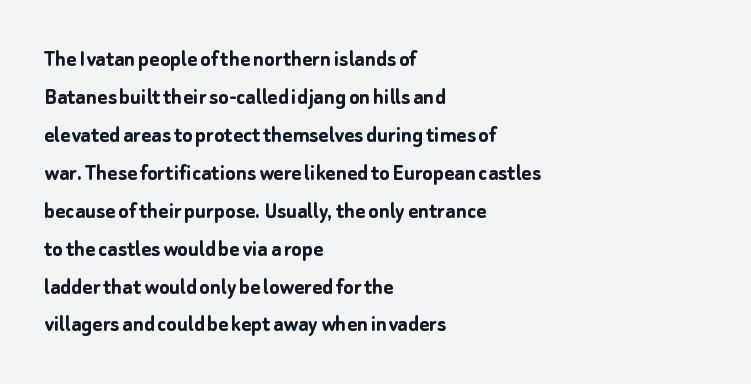
{"italic": "no", "bold": "yes", "underline": "no", "align": "left", "line_spacing": "normal", "line_spacing_ratio": 1.58, "letter_spacing": "normal", "letter_spacing_em": 0.0, "glyph_px": 24}
